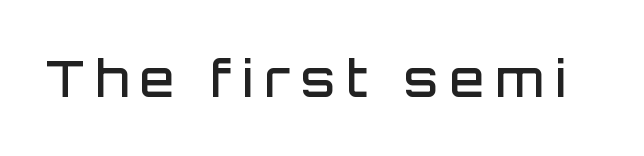
Q: Is the text bold? A: Semi-bold.
Q: Is the text italic (slanted)? A: No, it is upright.
Q: Is the typeface a serif or a sans-serif typeface? A: Sans-serif.
Q: Is the text underlined? A: No.
Q: Is the spacing between letters normal or unusually wide? A: Unusually wide.
Q: Width (condensed, normal, or wide)? A: Normal.
Q: Stroke contrast? A: Low.
Q: x-height? A: Large.
Q: Monospaced? A: No.
